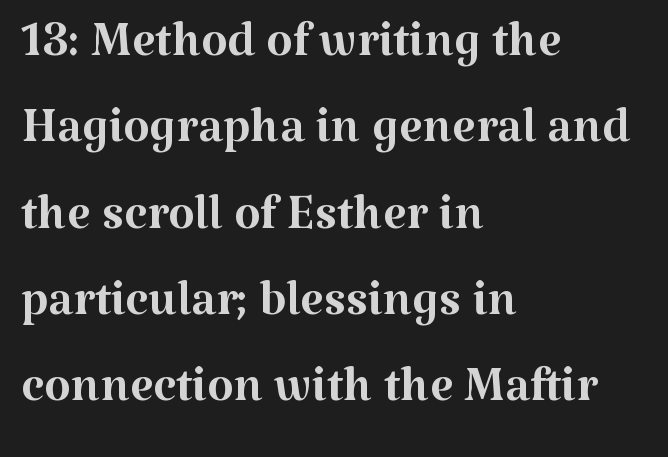
Q: Is the text bold? A: No.
Q: Is the text italic (slanted)? A: No, it is upright.
Q: Is the typeface a serif or a sans-serif typeface? A: Serif.
Q: Is the text underlined? A: No.
Q: How is the paragraph aligned? A: Left-aligned.
Q: Is the spacing between letters normal or unusually wide? A: Normal.
Q: Is the spacing between lines tight, normal or loose? A: Normal.
Q: Width (condensed, normal, or wide)? A: Normal.
Q: Stroke contrast? A: Medium.
Q: x-height? A: Medium.
Q: Monospaced? A: No.
